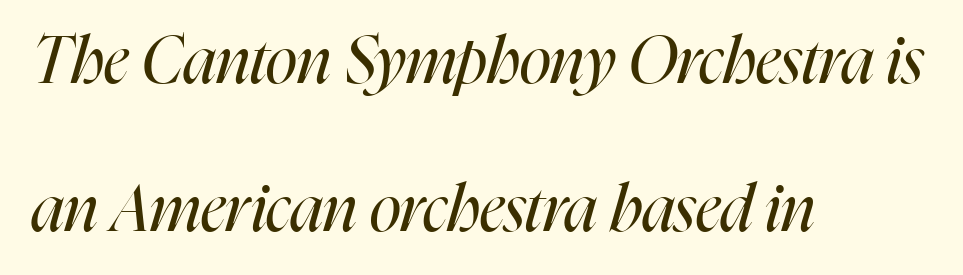
The image shows 65 px regular-weight, condensed type, italic (leaning right); set left-aligned, loose line spacing (2.27x), normal letter spacing, not underlined; high stroke contrast and a medium x-height.
